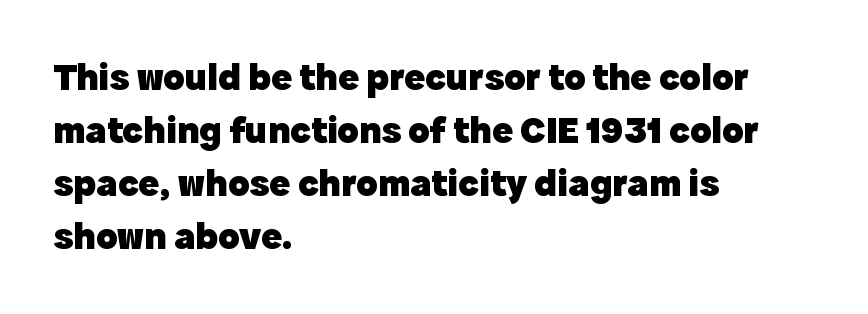
The image shows 39 px heavy sans-serif type, upright; set left-aligned, normal line spacing (1.36x), normal letter spacing, not underlined; a medium x-height.
